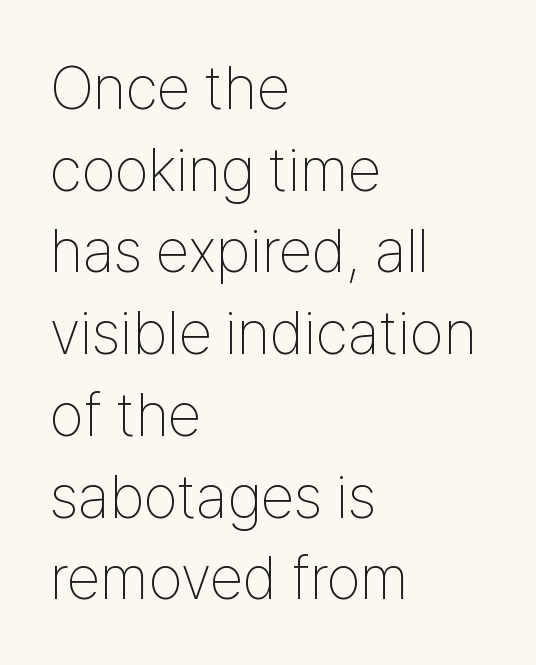
{"serif": "no", "italic": "no", "bold": "no", "weight": "thin", "width": "condensed", "stroke_contrast": "low", "x_height": "medium", "monospaced": "no", "underline": "no", "align": "left", "line_spacing": "normal", "line_spacing_ratio": 1.34, "letter_spacing": "normal", "letter_spacing_em": 0.0, "glyph_px": 61}
